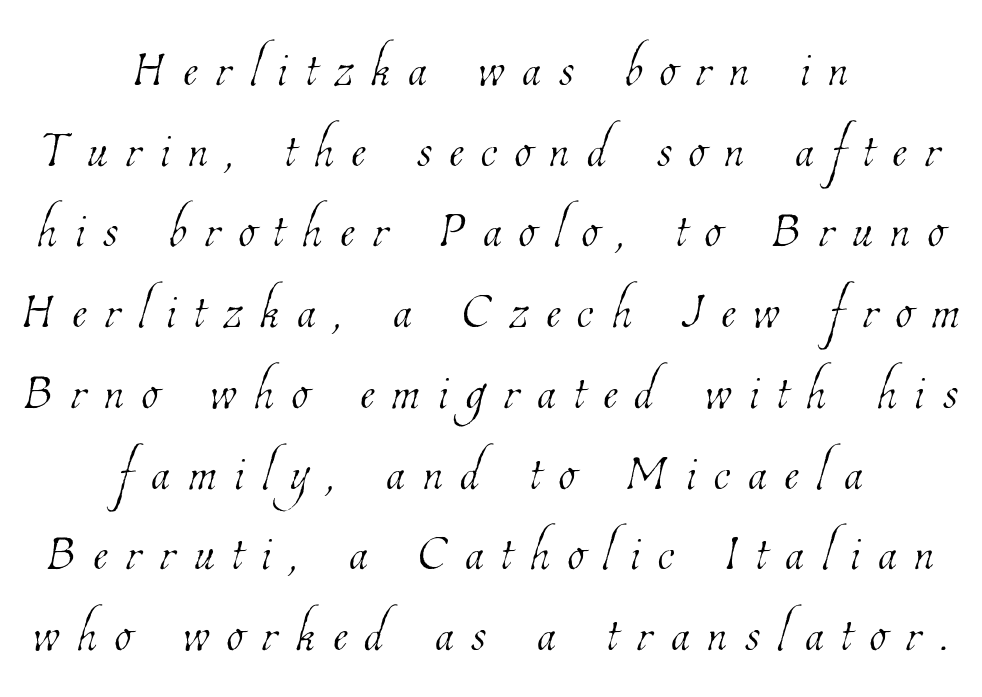
Q: Is the text bold? A: No.
Q: Is the text underlined? A: No.
Q: How is the paragraph aligned? A: Centered.
Q: Is the spacing between letters normal or unusually wide? A: Unusually wide.
Q: Width (condensed, normal, or wide)? A: Condensed.
Q: Stroke contrast? A: Low.
Q: x-height? A: Medium.
Q: Monospaced? A: No.
